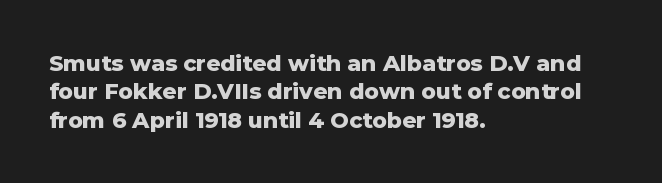
{"italic": "no", "bold": "yes", "underline": "no", "align": "left", "line_spacing": "normal", "line_spacing_ratio": 1.29, "letter_spacing": "normal", "letter_spacing_em": 0.0, "glyph_px": 22}
